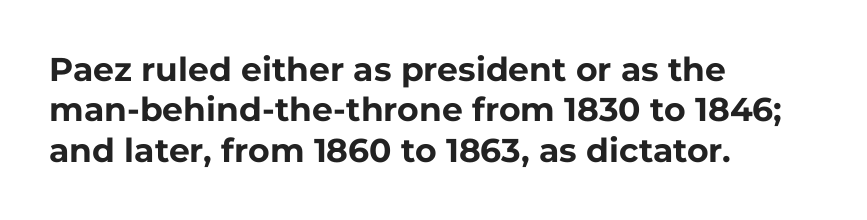
Anything drawn beneath the words? Only blank space. Looks like regular typesetting: each glyph gets only the width it needs. Nothing unusual about the tracking: characters are spaced as the font intends. Does the type have serifs? No, each stem ends abruptly. Is there any slant? The stems are plumb. Is the type bold? Yes — the strokes are clearly thick and heavy.
